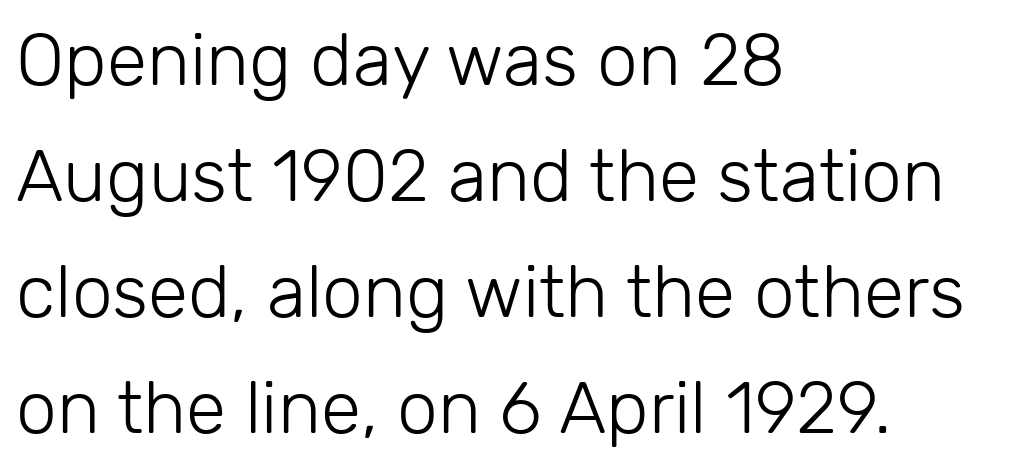
{"serif": "no", "italic": "no", "bold": "no", "weight": "light", "width": "normal", "stroke_contrast": "low", "x_height": "medium", "monospaced": "no", "underline": "no", "align": "left", "line_spacing": "normal", "line_spacing_ratio": 1.59, "letter_spacing": "normal", "letter_spacing_em": 0.0, "glyph_px": 73}
